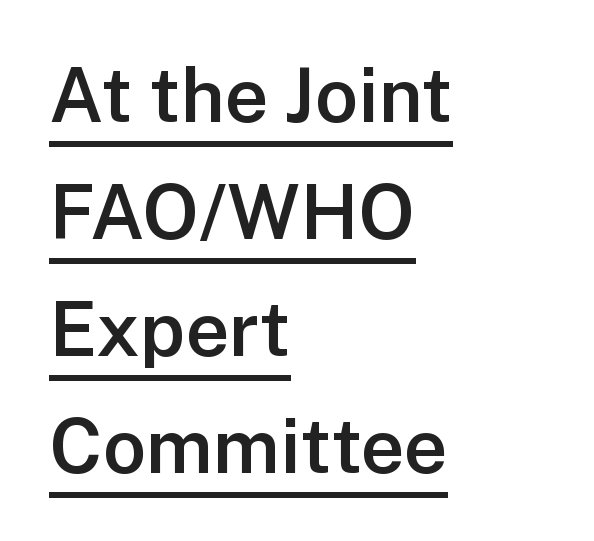
Q: Is the text bold? A: Semi-bold.
Q: Is the text italic (slanted)? A: No, it is upright.
Q: Is the typeface a serif or a sans-serif typeface? A: Sans-serif.
Q: Is the text underlined? A: Yes.
Q: How is the paragraph aligned? A: Left-aligned.
Q: Is the spacing between letters normal or unusually wide? A: Normal.
Q: Is the spacing between lines tight, normal or loose? A: Normal.
Q: Width (condensed, normal, or wide)? A: Normal.
Q: Stroke contrast? A: Low.
Q: x-height? A: Medium.
Q: Monospaced? A: No.
